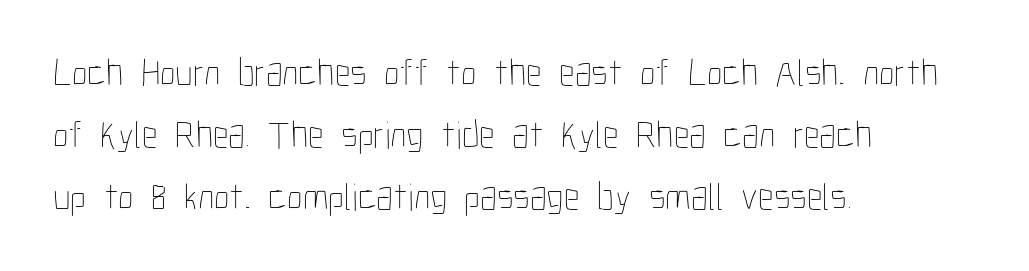
Looks like regular typesetting: each glyph gets only the width it needs. The rows are spaced the way most documents space them. The rendering anchors every line to the left-hand side. No extra ink here — the face is not bold. The strip under each line holds only bare page.
